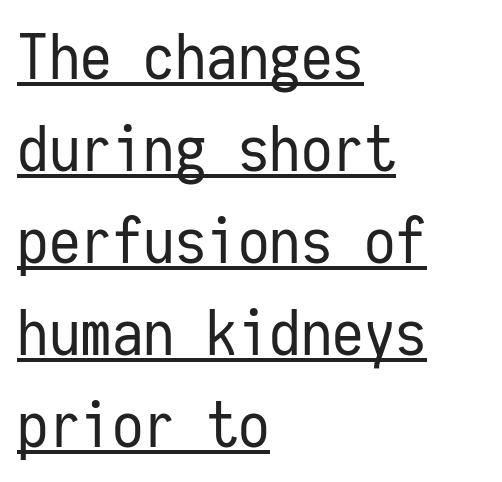
This rendering leaves character spacing at its baseline value. The typeface chosen for these lines omits serifs. The letters look calm and open, with moderate or lighter stems. Line spacing here is normal.
